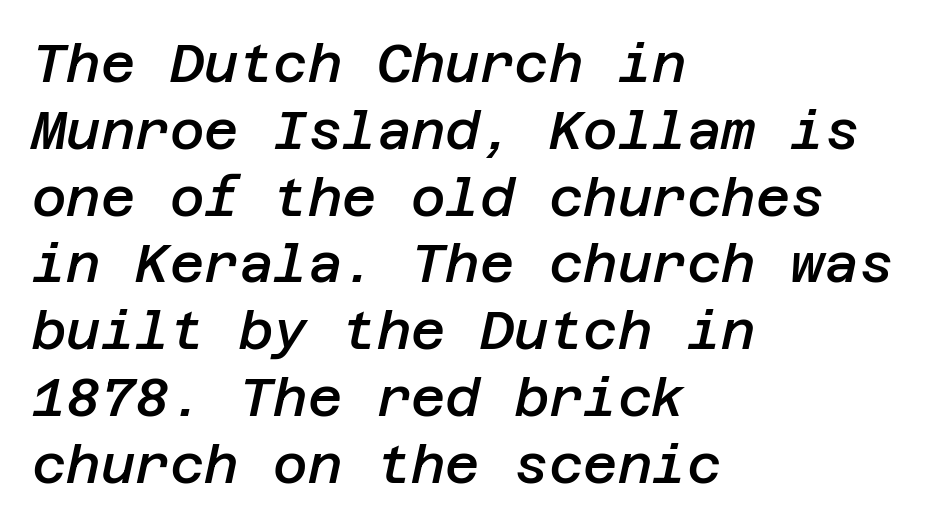
Q: Is the text bold? A: Semi-bold.
Q: Is the text italic (slanted)? A: Yes, it leans right by about 12 degrees.
Q: Is the text underlined? A: No.
Q: How is the paragraph aligned? A: Left-aligned.
Q: Is the spacing between letters normal or unusually wide? A: Normal.
Q: Is the spacing between lines tight, normal or loose? A: Normal.
Q: Width (condensed, normal, or wide)? A: Normal.
Q: Stroke contrast? A: Low.
Q: x-height? A: Large.
